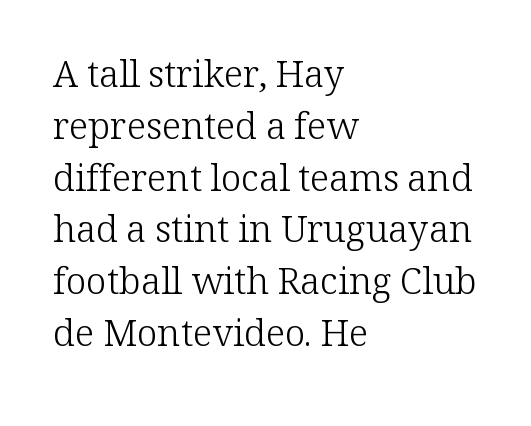
The image shows 37 px light serif type, upright; set left-aligned, normal line spacing (1.4x), normal letter spacing, not underlined; low stroke contrast and a medium x-height.
